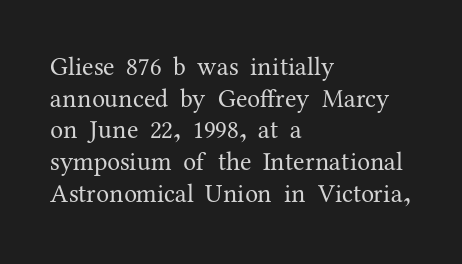
The image shows 26 px text type, upright; set left-aligned, line spacing 1.22x, normal letter spacing, not underlined.
